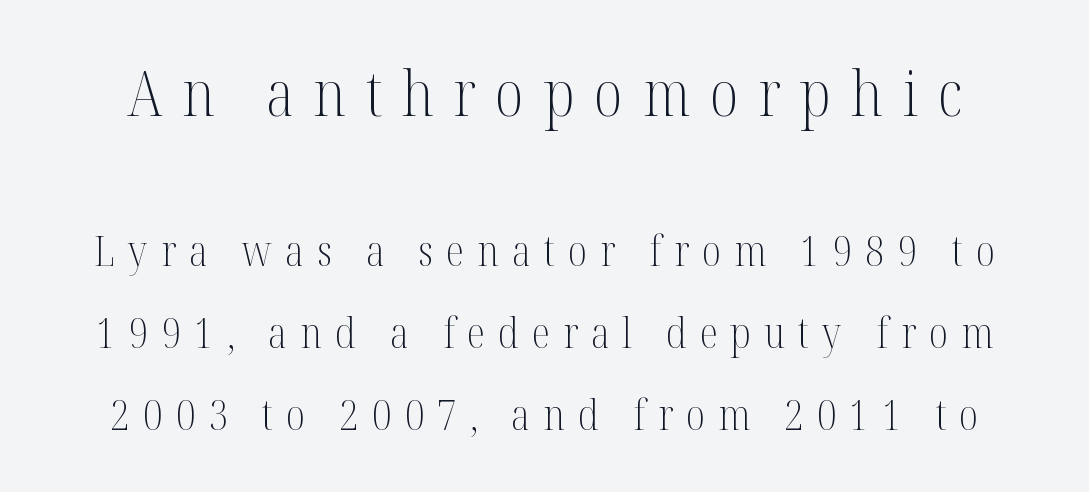
Nobody drew a line under any word here. Nothing heavy about these letters — not bold at all. Here the designer chose a conventional face with non-uniform glyph widths. Block one is the big one; block two sits smaller underneath. These lines stand farther apart than default settings would place them.
